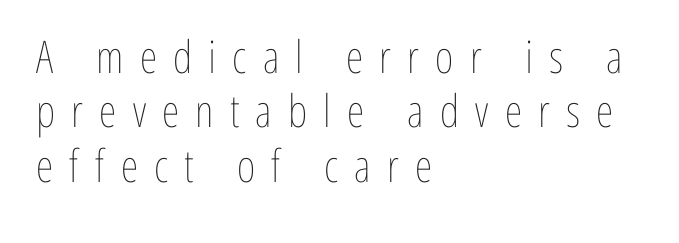
Q: Is the text bold? A: No.
Q: Is the text italic (slanted)? A: No, it is upright.
Q: Is the text underlined? A: No.
Q: How is the paragraph aligned? A: Left-aligned.
Q: Is the spacing between letters normal or unusually wide? A: Unusually wide.
Q: Width (condensed, normal, or wide)? A: Condensed.
Q: Stroke contrast? A: Low.
Q: x-height? A: Medium.
Q: Monospaced? A: No.
